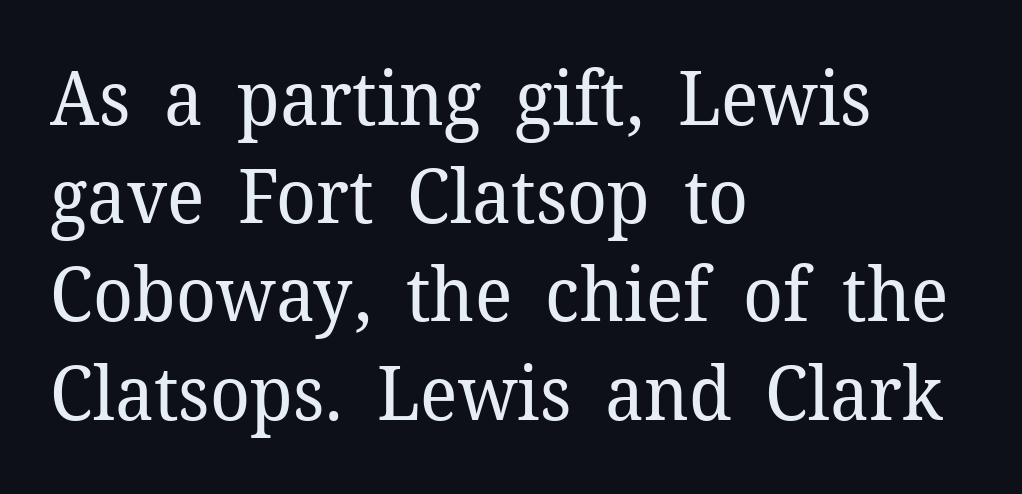
{"serif": "yes", "italic": "no", "bold": "no", "weight": "regular", "width": "normal", "stroke_contrast": "low", "x_height": "medium", "monospaced": "no", "underline": "no", "align": "left", "line_spacing": "normal", "line_spacing_ratio": 1.31, "letter_spacing": "normal", "letter_spacing_em": 0.0, "glyph_px": 75}
